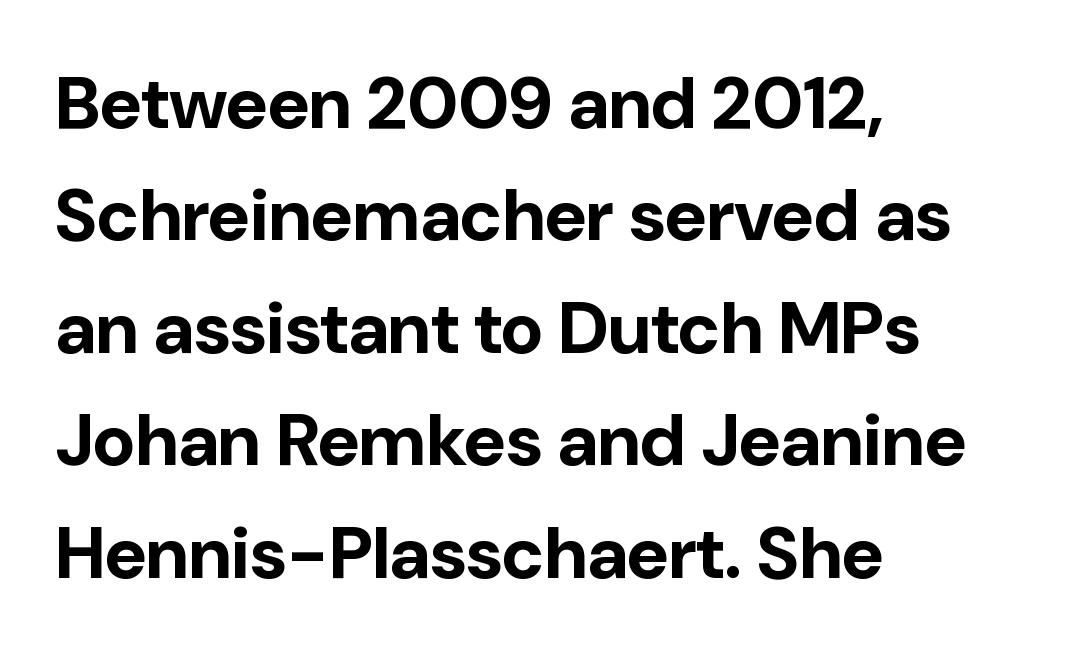
Q: Is the text bold? A: Yes.
Q: Is the text italic (slanted)? A: No, it is upright.
Q: Is the typeface a serif or a sans-serif typeface? A: Sans-serif.
Q: Is the text underlined? A: No.
Q: How is the paragraph aligned? A: Left-aligned.
Q: Is the spacing between letters normal or unusually wide? A: Normal.
Q: Is the spacing between lines tight, normal or loose? A: Normal.
Q: Width (condensed, normal, or wide)? A: Normal.
Q: Stroke contrast? A: Low.
Q: x-height? A: Medium.
Q: Monospaced? A: No.
